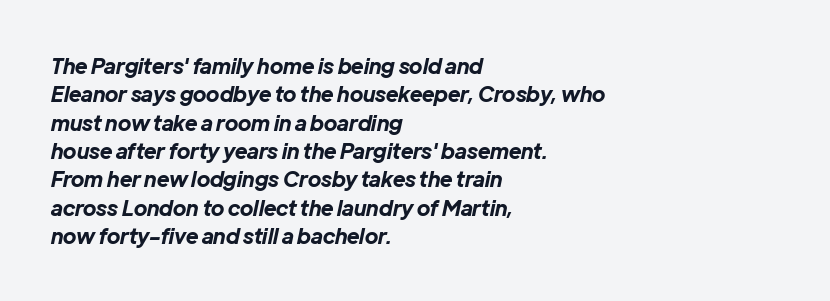
Q: Is the text bold? A: Yes.
Q: Is the text italic (slanted)? A: Yes, it leans right by about 12 degrees.
Q: Is the text underlined? A: No.
Q: How is the paragraph aligned? A: Left-aligned.
Q: Is the spacing between letters normal or unusually wide? A: Normal.
Q: Is the spacing between lines tight, normal or loose? A: Normal.
